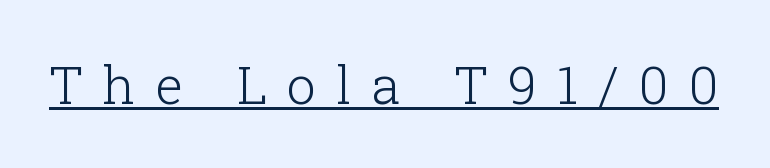
Each line of the rendering has a horizontal stroke beneath the glyphs. Display-style spreading of the glyphs; the letterfit is very open. Little horizontal feet cap the strokes, marking this as serif type. Looks like regular typesetting: each glyph gets only the width it needs. The typography opts for an upright posture over an oblique one. Heft: none added — not bold.
